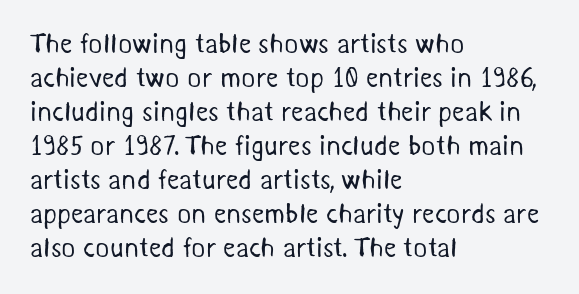
The image shows 27 px text type; set left-aligned, normal line spacing (1.26x), normal letter spacing, not underlined.
